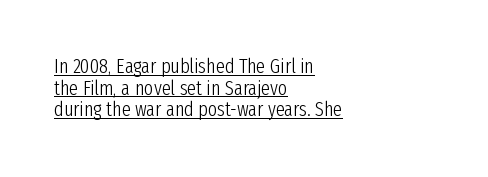
Q: Is the text bold? A: No.
Q: Is the text italic (slanted)? A: No, it is upright.
Q: Is the text underlined? A: Yes.
Q: How is the paragraph aligned? A: Left-aligned.
Q: Is the spacing between letters normal or unusually wide? A: Normal.
Q: Is the spacing between lines tight, normal or loose? A: Tight.
